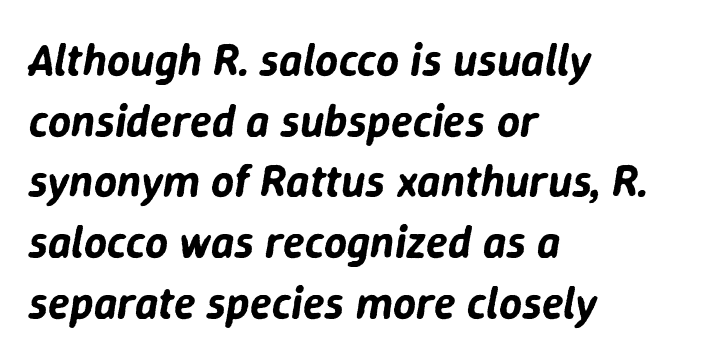
The image shows 45 px text type, italic (leaning right); set left-aligned, normal line spacing (1.35x), normal letter spacing, not underlined; low stroke contrast and a medium x-height.
